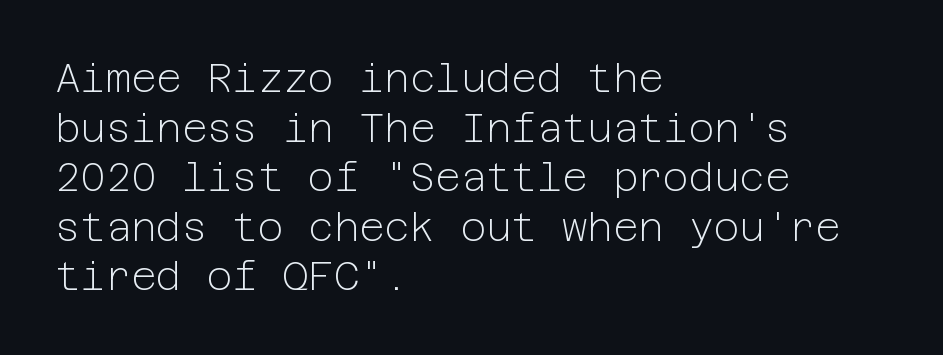
The image shows 39 px light sans-serif type, upright; set left-aligned, normal line spacing (1.27x), normal letter spacing, not underlined; low stroke contrast and a medium x-height.
